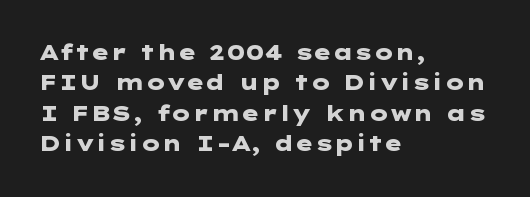
Notice how the stems are strictly vertical — no italics here. These words are printed bold, with thick strokes throughout. Leading: standard. You could call the tracking neutral — neither tight nor loose. The rendering anchors every line to the left-hand side. The words here are not underlined.
